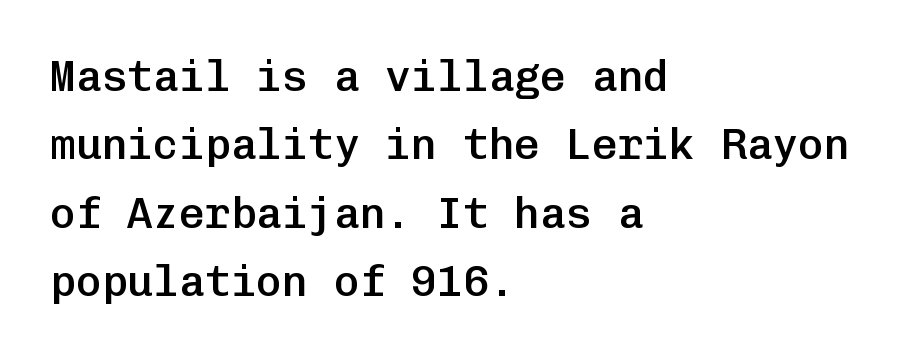
The image shows 43 px semibold sans-serif type, upright, monospaced; set left-aligned, normal line spacing (1.59x), normal letter spacing, not underlined; low stroke contrast and a medium x-height.
